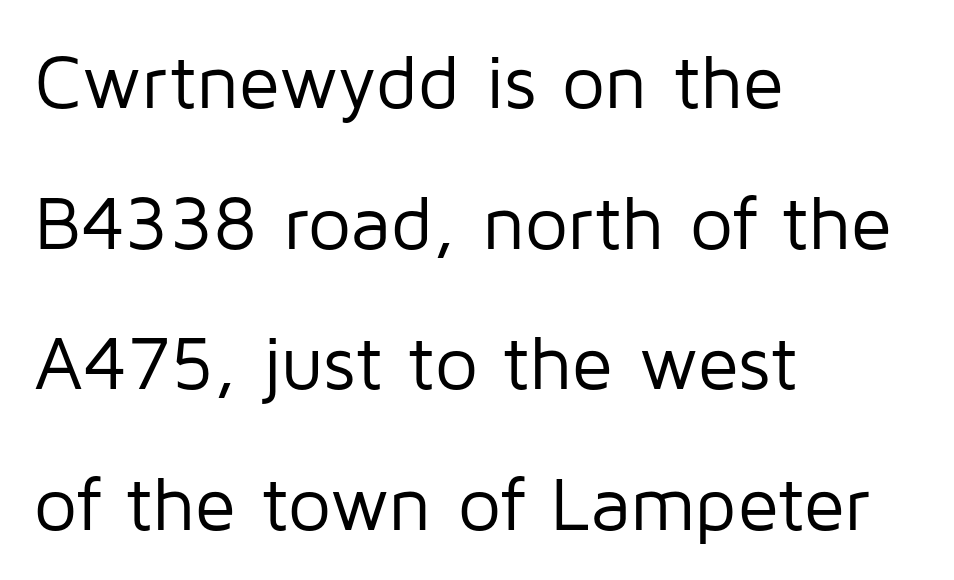
Q: Is the text bold? A: No.
Q: Is the text italic (slanted)? A: No, it is upright.
Q: Is the typeface a serif or a sans-serif typeface? A: Sans-serif.
Q: Is the text underlined? A: No.
Q: How is the paragraph aligned? A: Left-aligned.
Q: Is the spacing between letters normal or unusually wide? A: Normal.
Q: Width (condensed, normal, or wide)? A: Normal.
Q: Stroke contrast? A: Low.
Q: x-height? A: Medium.
Q: Monospaced? A: No.
